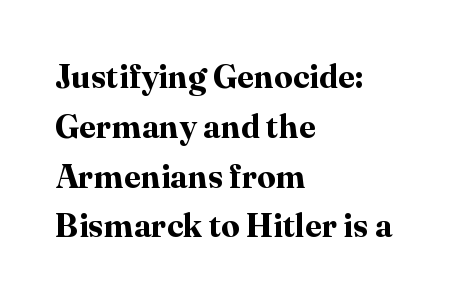
{"serif": "yes", "italic": "no", "bold": "yes", "weight": "bold", "width": "normal", "stroke_contrast": "high", "x_height": "medium", "monospaced": "no", "underline": "no", "align": "left", "line_spacing": "normal", "line_spacing_ratio": 1.51, "letter_spacing": "normal", "letter_spacing_em": 0.0, "glyph_px": 33}
